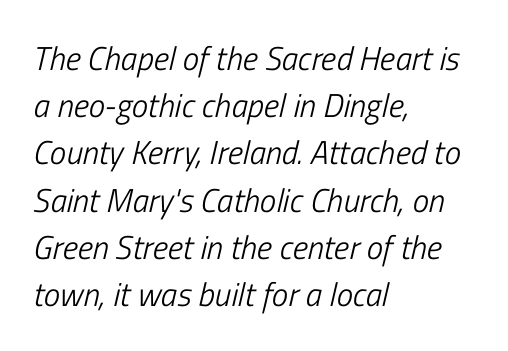
{"italic": "yes", "lean": "right", "slant_degrees": 13, "bold": "no", "weight": "light", "width": "condensed", "stroke_contrast": "low", "x_height": "medium", "monospaced": "no", "underline": "no", "align": "left", "line_spacing": "normal", "line_spacing_ratio": 1.43, "letter_spacing": "normal", "letter_spacing_em": 0.0, "glyph_px": 33}
